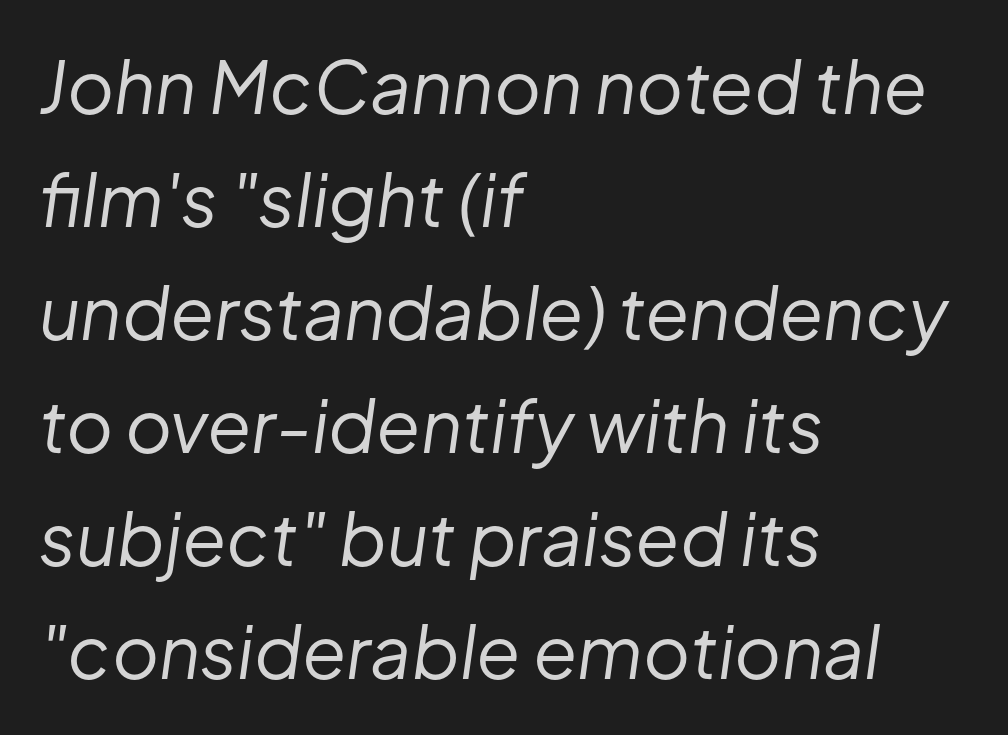
The image shows 72 px regular-weight type, italic (leaning right); set left-aligned, normal line spacing (1.57x), normal letter spacing, not underlined; low stroke contrast and a medium x-height.
